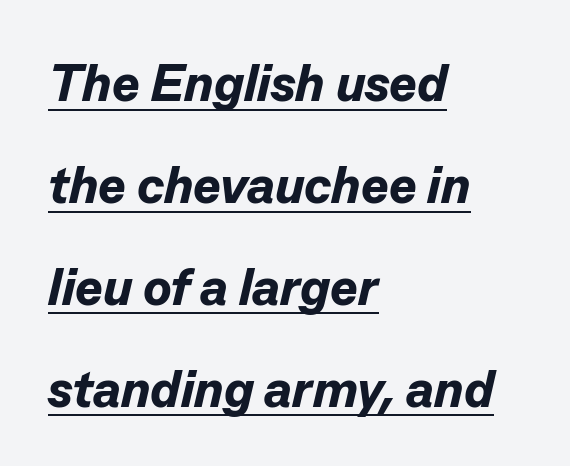
Q: Is the text bold? A: Yes.
Q: Is the text italic (slanted)? A: Yes, it leans right by about 13 degrees.
Q: Is the text underlined? A: Yes.
Q: How is the paragraph aligned? A: Left-aligned.
Q: Is the spacing between letters normal or unusually wide? A: Normal.
Q: Is the spacing between lines tight, normal or loose? A: Loose.
Q: Width (condensed, normal, or wide)? A: Normal.
Q: Stroke contrast? A: Low.
Q: x-height? A: Medium.
Q: Monospaced? A: No.
